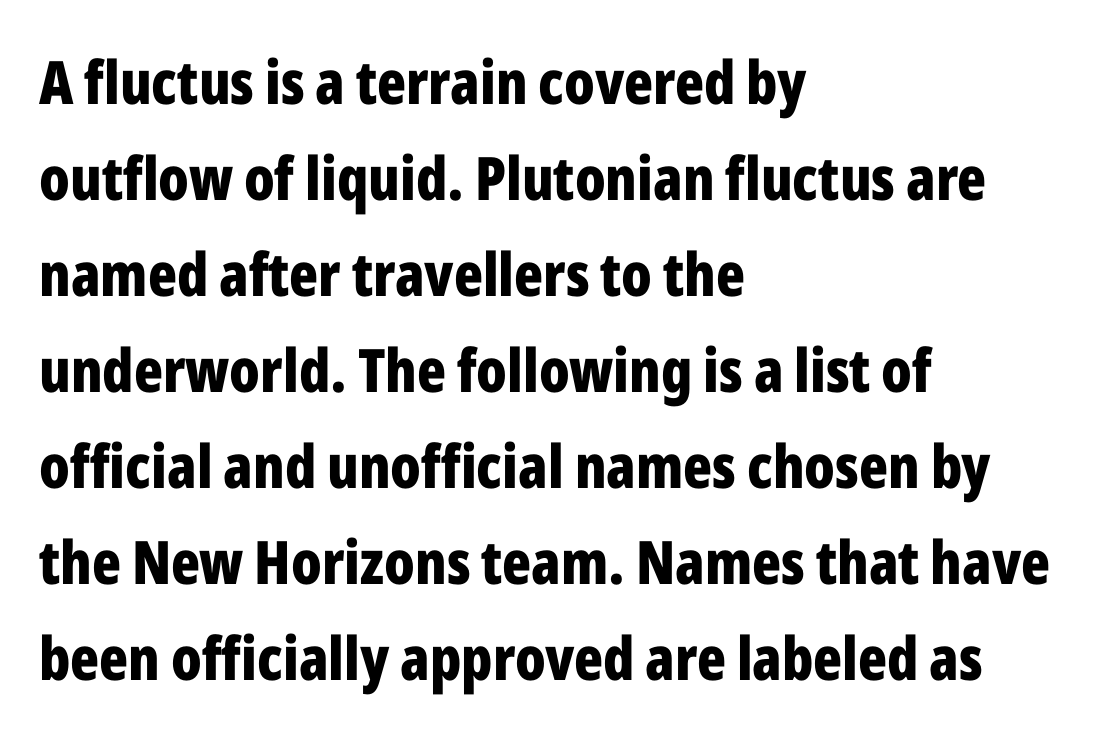
{"serif": "no", "italic": "no", "bold": "yes", "weight": "bold", "width": "condensed", "stroke_contrast": "low", "x_height": "medium", "monospaced": "no", "underline": "no", "align": "left", "line_spacing": "normal", "line_spacing_ratio": 1.6, "letter_spacing": "normal", "letter_spacing_em": 0.0, "glyph_px": 60}
